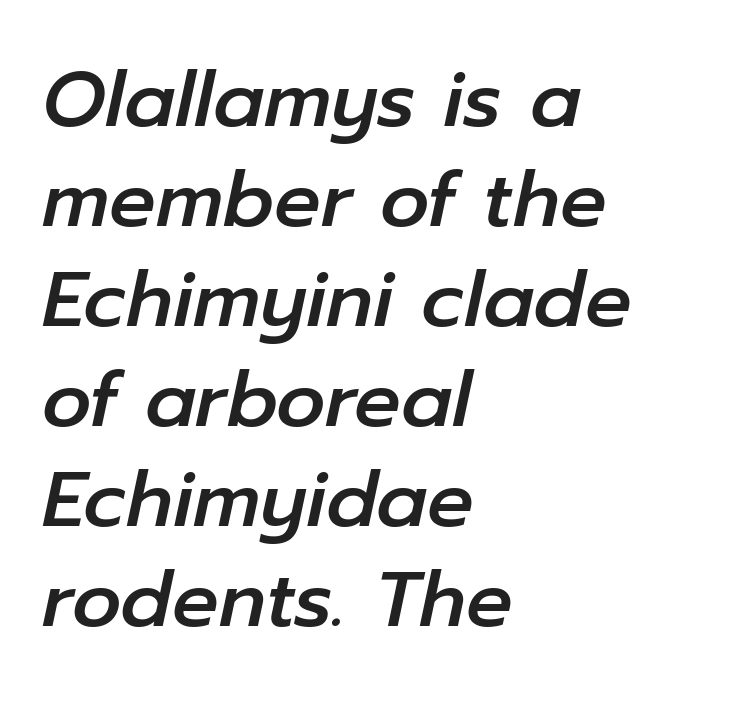
{"italic": "yes", "lean": "right", "slant_degrees": 12, "width": "normal", "stroke_contrast": "low", "x_height": "medium", "monospaced": "no", "underline": "no", "align": "left", "line_spacing": "normal", "line_spacing_ratio": 1.3, "letter_spacing": "normal", "letter_spacing_em": 0.0, "glyph_px": 77}
